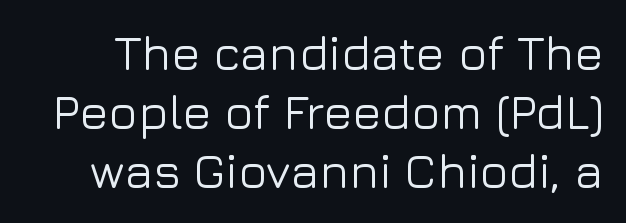
The image shows 48 px sans-serif type, upright; set line spacing 1.23x, normal letter spacing, not underlined; low stroke contrast and a medium x-height.
